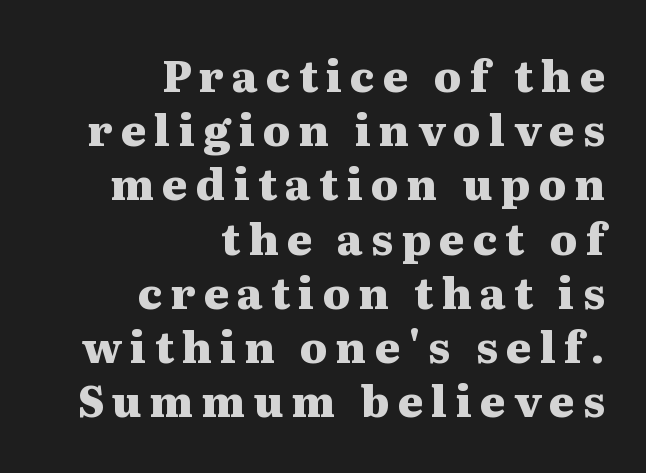
Q: Is the text bold? A: Yes.
Q: Is the text italic (slanted)? A: No, it is upright.
Q: Is the typeface a serif or a sans-serif typeface? A: Serif.
Q: Is the text underlined? A: No.
Q: How is the paragraph aligned? A: Right-aligned.
Q: Is the spacing between lines tight, normal or loose? A: Normal.
Q: Width (condensed, normal, or wide)? A: Wide.
Q: Stroke contrast? A: Medium.
Q: x-height? A: Medium.
Q: Monospaced? A: No.
